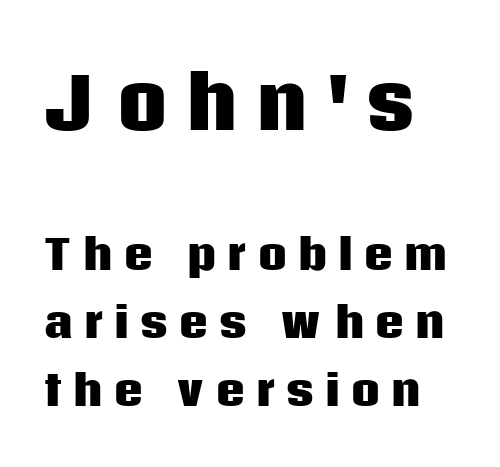
The characters display no serif detailing; their extremities are plain. The passage shown stacks its lines at a standard gap. Notice how thick the strokes are: this is what a full bold looks like. Looks like regular typesetting: each glyph gets only the width it needs. The tracking jumps out immediately: characters are airy and widely separated. The lettering holds an erect, upright posture throughout.
